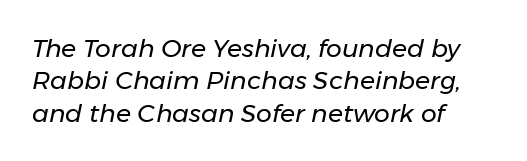
{"italic": "yes", "lean": "right", "slant_degrees": 11, "bold": "no", "underline": "no", "align": "left", "line_spacing": "normal", "line_spacing_ratio": 1.3, "letter_spacing": "normal", "letter_spacing_em": 0.0, "glyph_px": 25}
